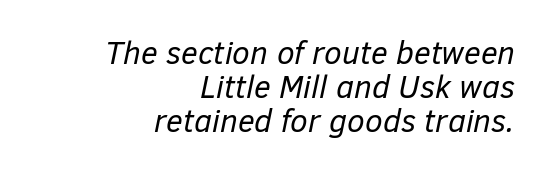
The image shows 32 px regular-weight type, italic (leaning right); set right-aligned, tight line spacing (1.06x), normal letter spacing, not underlined; low stroke contrast and a medium x-height.
